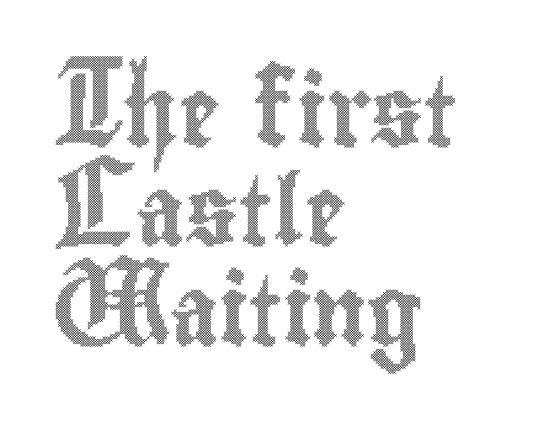
The image shows 69 px condensed type, upright; set left-aligned, normal line spacing (1.44x), normal letter spacing, not underlined; a small x-height.
